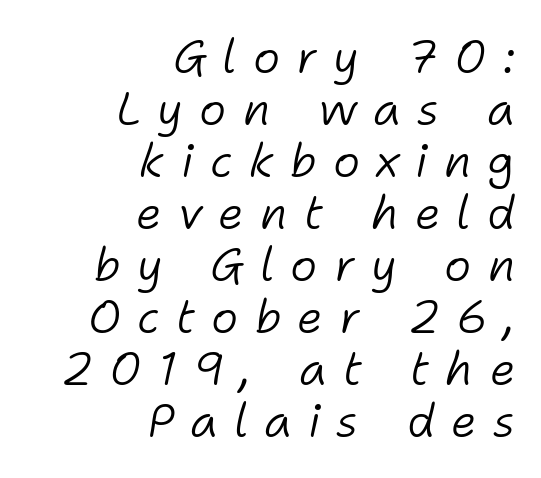
Q: Is the text bold? A: No.
Q: Is the text italic (slanted)? A: Yes, it leans right by about 11 degrees.
Q: Is the text underlined? A: No.
Q: How is the paragraph aligned? A: Right-aligned.
Q: Is the spacing between letters normal or unusually wide? A: Unusually wide.
Q: Is the spacing between lines tight, normal or loose? A: Tight.
Q: Width (condensed, normal, or wide)? A: Normal.
Q: Stroke contrast? A: Low.
Q: x-height? A: Medium.
Q: Monospaced? A: No.
